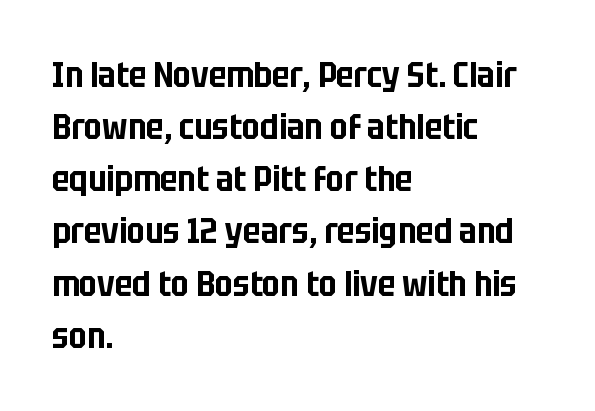
{"serif": "no", "italic": "no", "width": "condensed", "stroke_contrast": "low", "x_height": "large", "monospaced": "no", "underline": "no", "align": "left", "line_spacing": "normal", "line_spacing_ratio": 1.49, "letter_spacing": "normal", "letter_spacing_em": 0.0, "glyph_px": 35}
